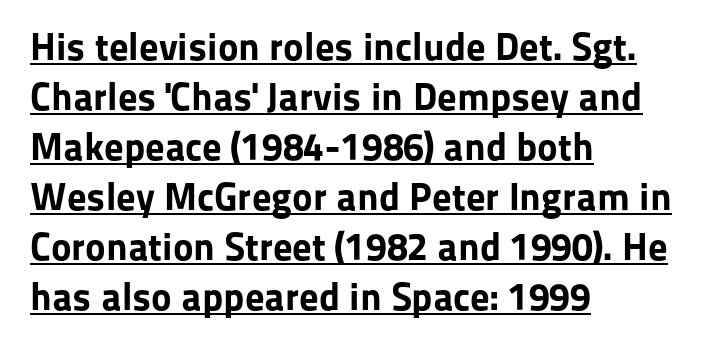
Q: Is the text bold? A: Yes.
Q: Is the text italic (slanted)? A: No, it is upright.
Q: Is the typeface a serif or a sans-serif typeface? A: Sans-serif.
Q: Is the text underlined? A: Yes.
Q: How is the paragraph aligned? A: Left-aligned.
Q: Is the spacing between letters normal or unusually wide? A: Normal.
Q: Is the spacing between lines tight, normal or loose? A: Normal.
Q: Width (condensed, normal, or wide)? A: Normal.
Q: Stroke contrast? A: Low.
Q: x-height? A: Medium.
Q: Monospaced? A: No.
